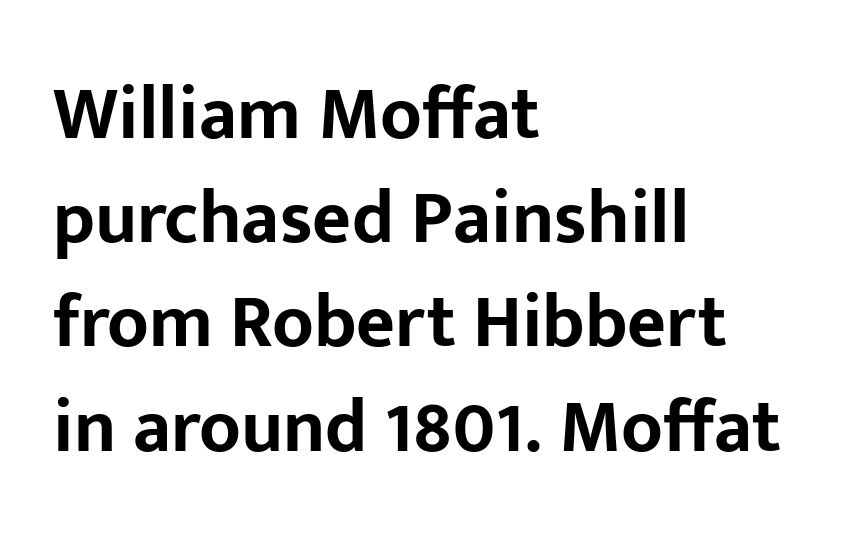
Q: Is the text bold? A: Yes.
Q: Is the text italic (slanted)? A: No, it is upright.
Q: Is the typeface a serif or a sans-serif typeface? A: Sans-serif.
Q: Is the text underlined? A: No.
Q: How is the paragraph aligned? A: Left-aligned.
Q: Is the spacing between letters normal or unusually wide? A: Normal.
Q: Is the spacing between lines tight, normal or loose? A: Normal.
Q: Width (condensed, normal, or wide)? A: Normal.
Q: Stroke contrast? A: Low.
Q: x-height? A: Medium.
Q: Monospaced? A: No.
